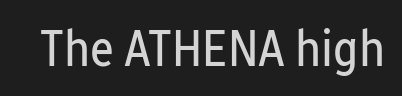
The lettering stays uniformly vertical, giving the passage a roman look. A clean baseline with only descenders dipping below it. Here the designer chose a conventional face with non-uniform glyph widths. I'd call this a sans setting — the letters go barefoot.
